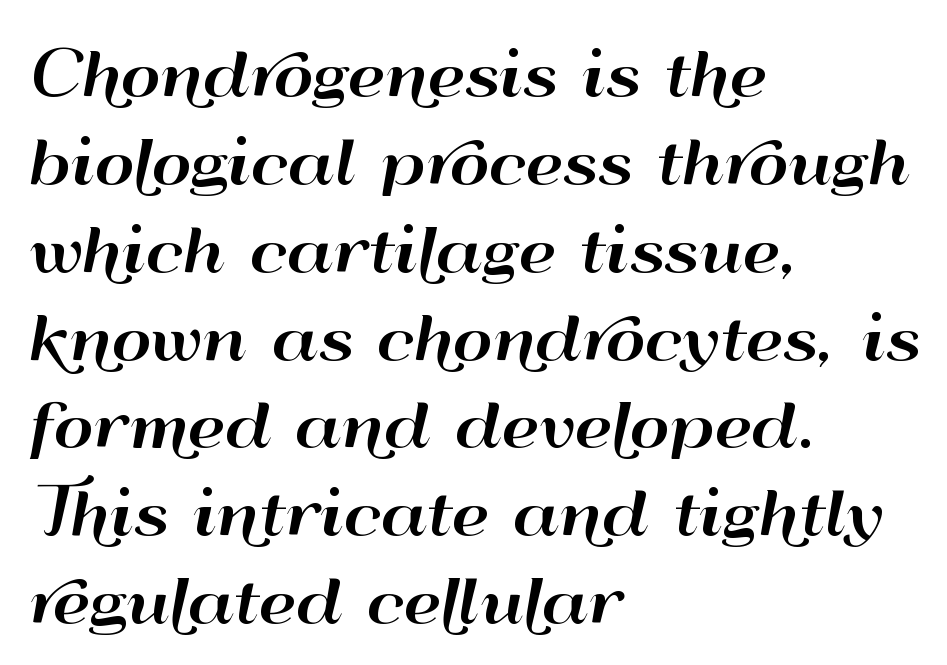
Q: Is the text italic (slanted)? A: Yes.
Q: Is the typeface a serif or a sans-serif typeface? A: Sans-serif.
Q: Is the text underlined? A: No.
Q: How is the paragraph aligned? A: Left-aligned.
Q: Is the spacing between letters normal or unusually wide? A: Normal.
Q: Is the spacing between lines tight, normal or loose? A: Normal.
Q: Width (condensed, normal, or wide)? A: Wide.
Q: Stroke contrast? A: High.
Q: x-height? A: Small.
Q: Monospaced? A: No.
